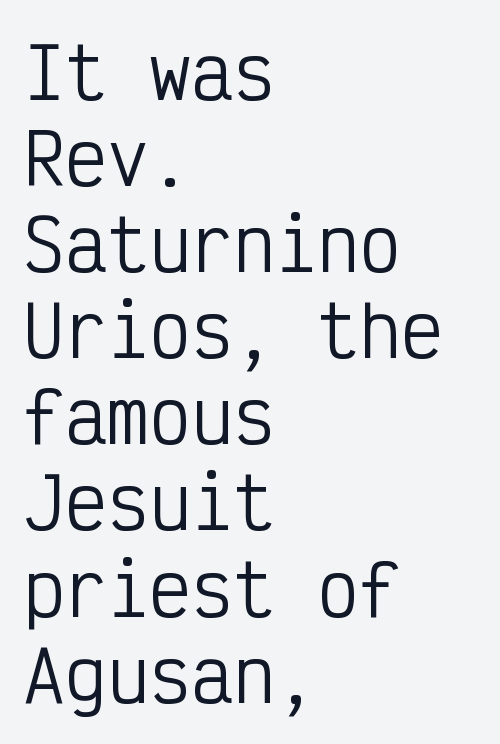
Think of a typewriter: that constant character pitch is what you see here. Letterform terminals end flat and unadorned throughout the passage. Do the letters lean? They stand straight. Nobody drew a line under any word here. The typeface has the unassuming heft of standard copy or less. Nothing unusual about the tracking: characters are spaced as the font intends.
